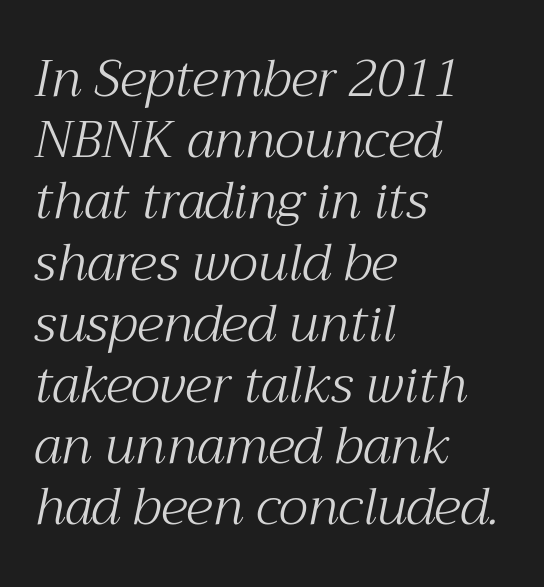
The line texture is even and compact thanks to regular tracking. The glyphs are unaccompanied by any horizontal stroke below them. The passage shown is typeset with a serif family. Looks like regular typesetting: each glyph gets only the width it needs. The compositor pushed each line to the left boundary.
